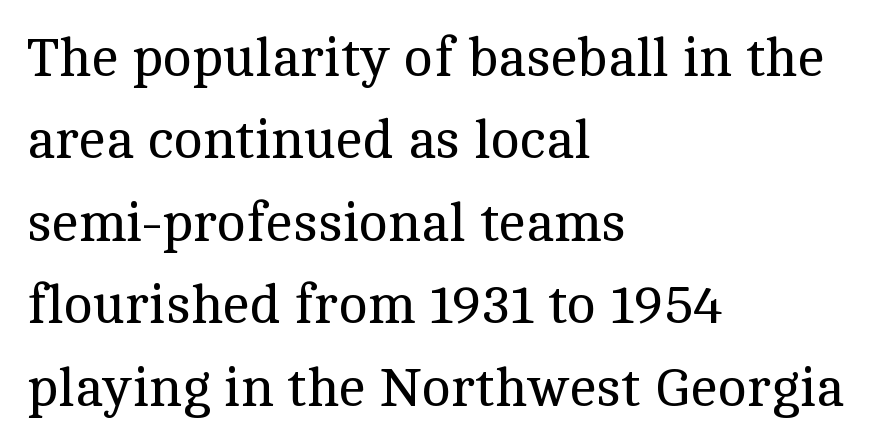
Q: Is the text bold? A: No.
Q: Is the text italic (slanted)? A: No, it is upright.
Q: Is the typeface a serif or a sans-serif typeface? A: Serif.
Q: Is the text underlined? A: No.
Q: How is the paragraph aligned? A: Left-aligned.
Q: Is the spacing between letters normal or unusually wide? A: Normal.
Q: Is the spacing between lines tight, normal or loose? A: Normal.
Q: Width (condensed, normal, or wide)? A: Normal.
Q: x-height? A: Medium.
Q: Monospaced? A: No.
